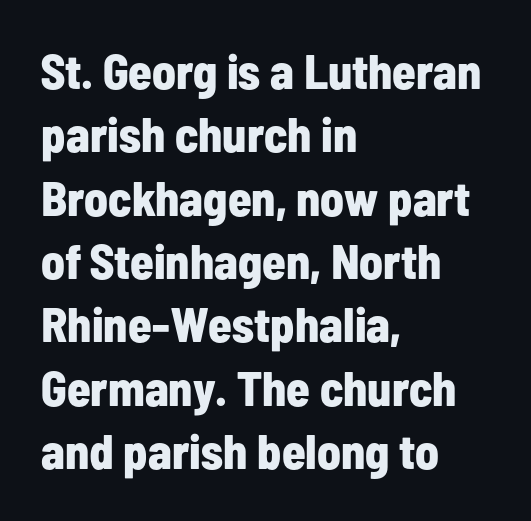
The image shows 48 px bold, condensed sans-serif type, upright; set left-aligned, normal line spacing (1.32x), normal letter spacing, not underlined; low stroke contrast and a medium x-height.
